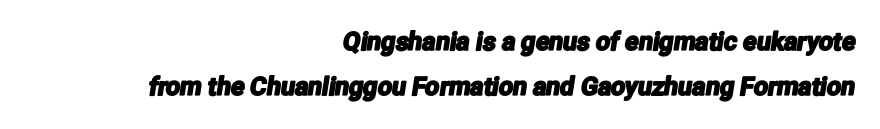
Q: Is the text underlined? A: No.
Q: How is the paragraph aligned? A: Right-aligned.
Q: Is the spacing between letters normal or unusually wide? A: Normal.
